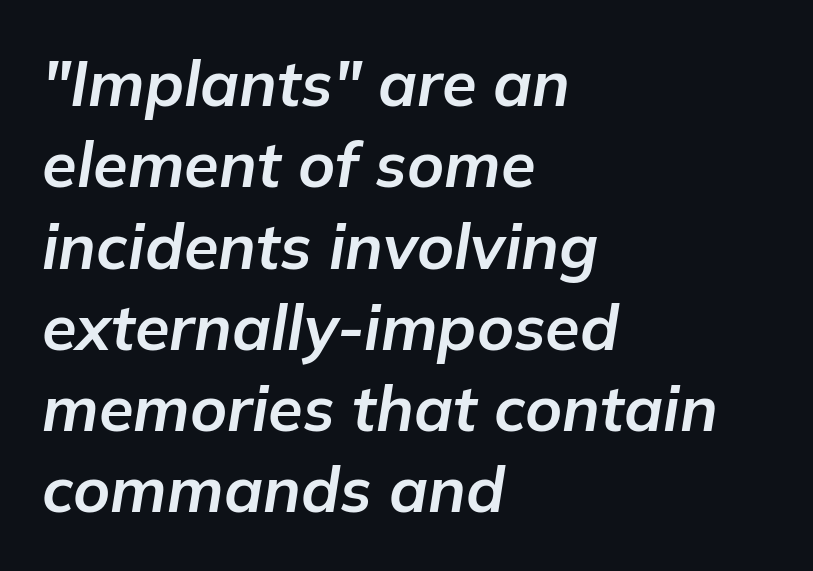
The image shows 63 px bold type, italic (leaning right); set left-aligned, normal line spacing (1.29x), normal letter spacing, not underlined; low stroke contrast and a medium x-height.
